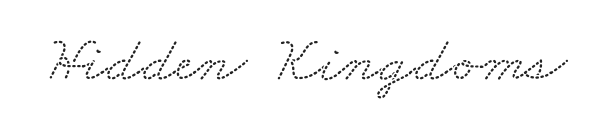
Q: Is the typeface a serif or a sans-serif typeface? A: Serif.
Q: Is the text underlined? A: No.
Q: Is the spacing between letters normal or unusually wide? A: Normal.
Q: Width (condensed, normal, or wide)? A: Wide.
Q: Stroke contrast? A: Low.
Q: x-height? A: Small.
Q: Monospaced? A: No.
